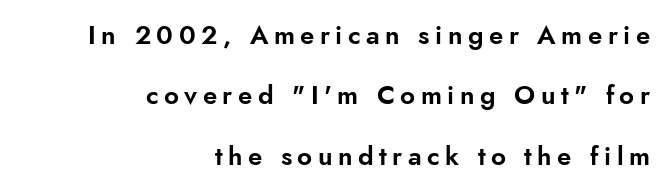
Casual observation: everything's shoved over to the right. Descenders hang freely into open space. Successive baselines arrive slowly, with a big drop between each. A roman cut, with each character standing at attention. The line texture is sparse and dotted thanks to wide tracking.
